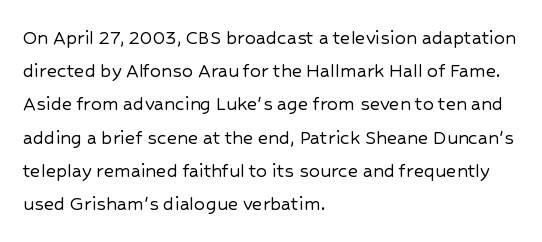
These lines keep a tight, regular rhythm from letter to letter. Vertical spacing — default. No word sits above an underline. The setting favours the left margin, as ordinary paragraphs usually do. The font's upright variant was chosen for this text.
